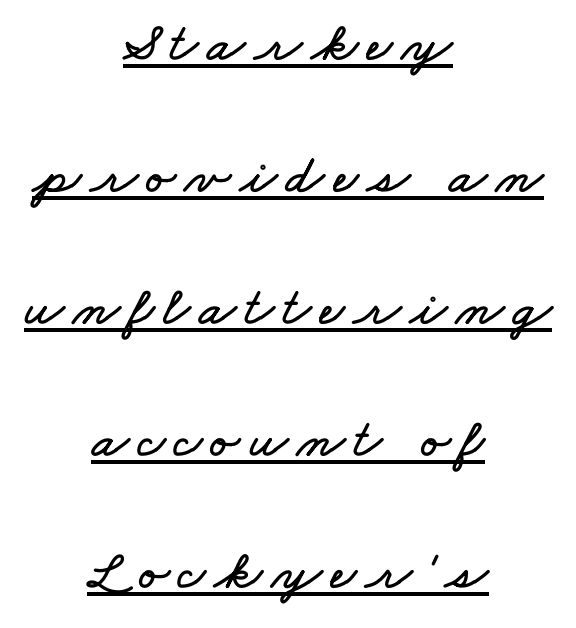
The image shows 55 px wide type; set centered, loose line spacing (2.4x), underlined; low stroke contrast and a small x-height.
